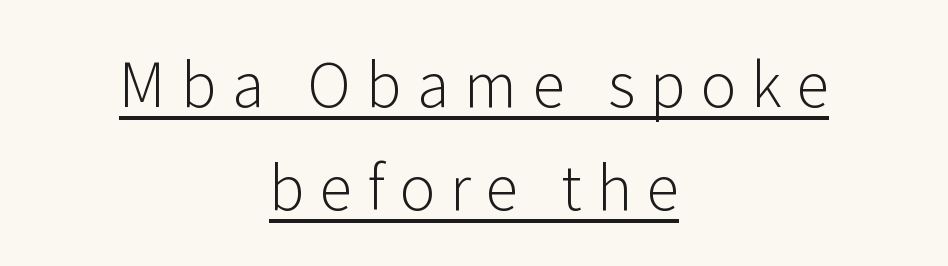
The image shows 60 px light sans-serif type, upright; set centered, line spacing 1.72x, unusually wide letter spacing (+0.25 em), underlined; low stroke contrast and a medium x-height.
